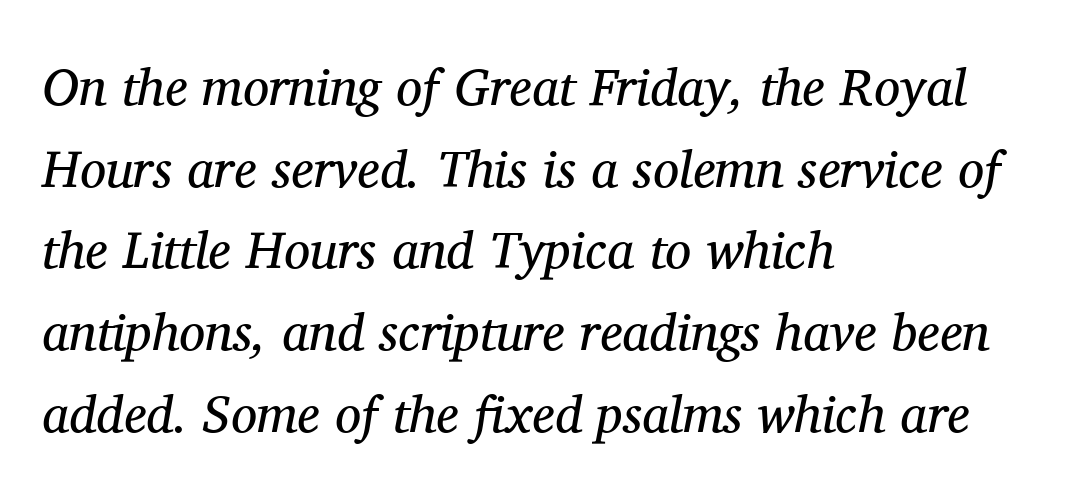
Horizontal alignment here is leftward, the default for most running prose. The strokes are not fattened; the text isn't bold. Does the type have serifs? Yes, each stem ends in a small foot. Just letters on the line, the space beneath them empty.
